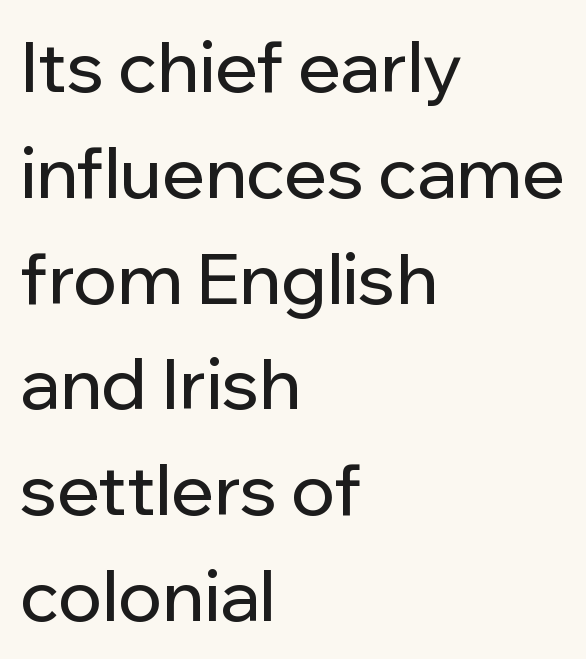
Q: Is the text italic (slanted)? A: No, it is upright.
Q: Is the typeface a serif or a sans-serif typeface? A: Sans-serif.
Q: Is the text underlined? A: No.
Q: How is the paragraph aligned? A: Left-aligned.
Q: Is the spacing between letters normal or unusually wide? A: Normal.
Q: Is the spacing between lines tight, normal or loose? A: Normal.
Q: Width (condensed, normal, or wide)? A: Normal.
Q: Stroke contrast? A: Low.
Q: x-height? A: Medium.
Q: Monospaced? A: No.
